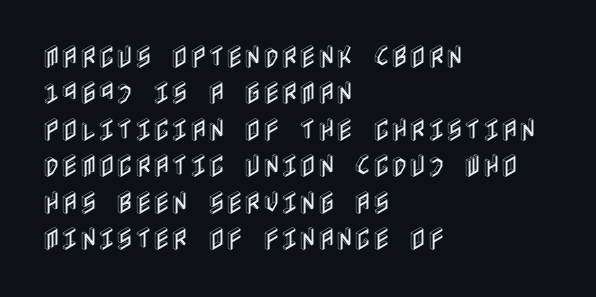
The image shows 25 px text type, upright; set left-aligned, normal line spacing (1.46x), normal letter spacing, not underlined.
